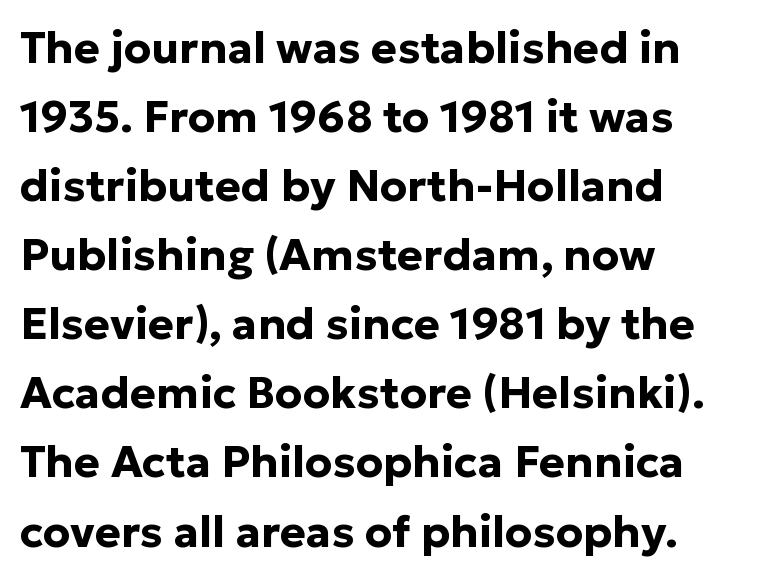
The image shows 44 px bold sans-serif type, upright; set left-aligned, normal line spacing (1.57x), normal letter spacing, not underlined; low stroke contrast and a medium x-height.
